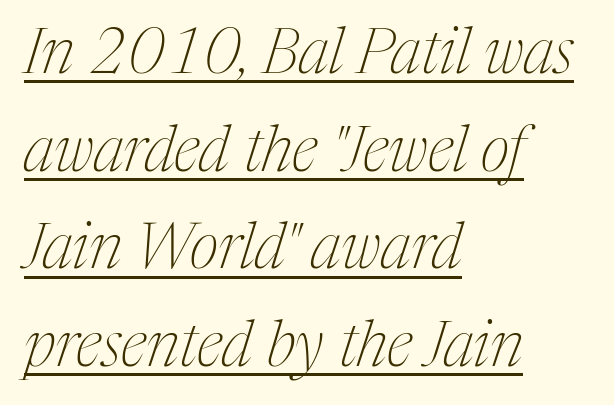
No extra tracking has been applied to these lines. Horizontally, the lines are justified to the leading edge only. Interline gaps are of average width in this sample. The letters advance in unequal steps, a hallmark of proportional type. The characters are drawn with everyday or finer stroke widths.
